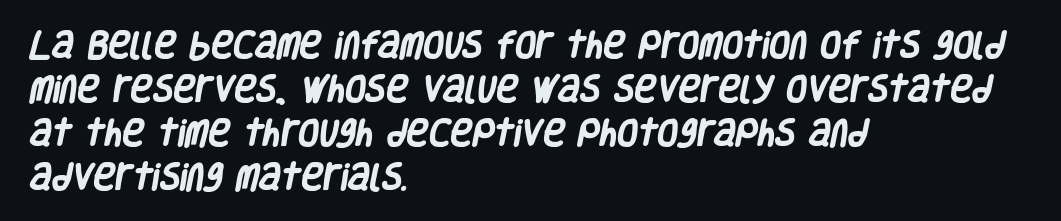
{"serif": "no", "bold": "yes", "weight": "heavy", "width": "condensed", "stroke_contrast": "low", "x_height": "large", "monospaced": "no", "underline": "no", "align": "left", "line_spacing": "normal", "line_spacing_ratio": 1.47, "letter_spacing": "normal", "letter_spacing_em": 0.0, "glyph_px": 30}
